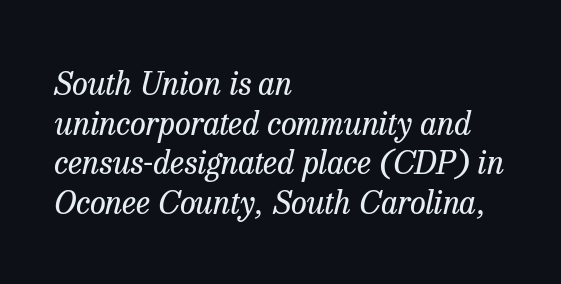
{"serif": "yes", "italic": "yes", "lean": "right", "slant_degrees": 13, "bold": "no", "weight": "regular", "width": "normal", "stroke_contrast": "low", "x_height": "medium", "monospaced": "no", "underline": "no", "align": "left", "line_spacing_ratio": 1.24, "letter_spacing": "normal", "letter_spacing_em": 0.0, "glyph_px": 32}
